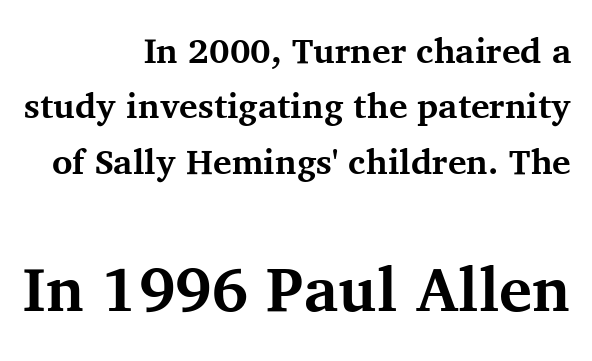
Honestly, the row spacing looks completely unremarkable. Looks like regular typesetting: each glyph gets only the width it needs. Posture: vertical. The baseline area is clear. The compositor pushed each line to the right boundary. Each word holds together tightly as a unit, with standard inter-letter gaps.
